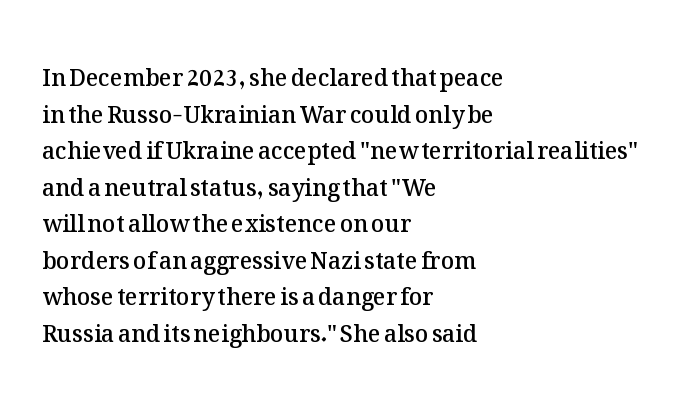
The type is set solid horizontally, with unmodified tracking. Visually the block forms a straight wall on the left and a jagged coastline on the right. Does the lettering tilt? It doesn't — this is upright. Baseline-to-baseline distance is the conventional proportion of letter height. Anything drawn beneath the words? Only blank space.
